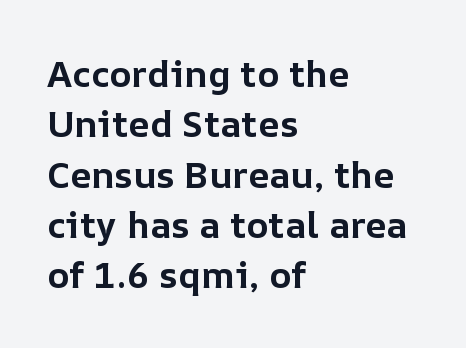
The image shows 37 px bold type, upright; set left-aligned, normal line spacing (1.36x), normal letter spacing, not underlined; low stroke contrast and a medium x-height.
